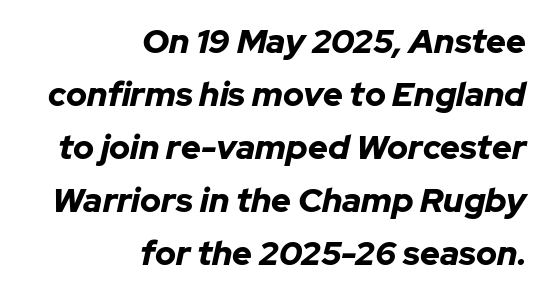
{"italic": "yes", "lean": "right", "slant_degrees": 12, "bold": "yes", "weight": "bold", "width": "normal", "stroke_contrast": "low", "x_height": "medium", "monospaced": "no", "underline": "no", "align": "right", "line_spacing": "normal", "line_spacing_ratio": 1.56, "letter_spacing": "normal", "letter_spacing_em": 0.0, "glyph_px": 34}
